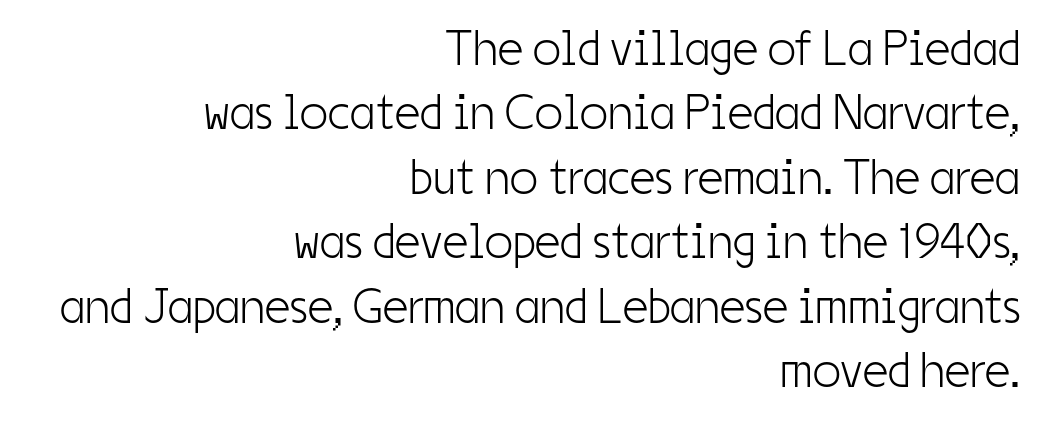
{"serif": "no", "italic": "no", "bold": "no", "weight": "light", "width": "condensed", "stroke_contrast": "low", "x_height": "medium", "monospaced": "no", "underline": "no", "align": "right", "line_spacing": "normal", "line_spacing_ratio": 1.29, "letter_spacing": "normal", "letter_spacing_em": 0.0, "glyph_px": 50}
